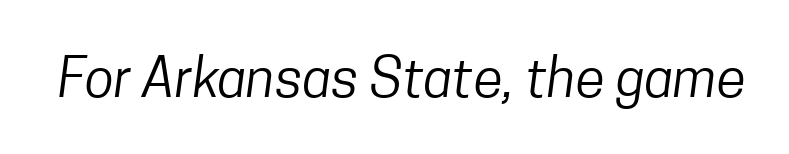
{"serif": "no", "bold": "no", "weight": "regular", "width": "condensed", "stroke_contrast": "low", "x_height": "medium", "monospaced": "no", "underline": "no", "letter_spacing": "normal", "letter_spacing_em": 0.0, "glyph_px": 54}
